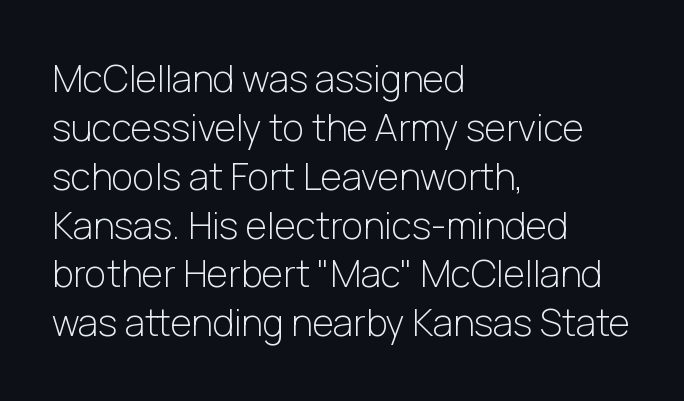
The image shows 37 px light sans-serif type, upright; set left-aligned, normal line spacing (1.32x), normal letter spacing, not underlined; low stroke contrast and a medium x-height.
